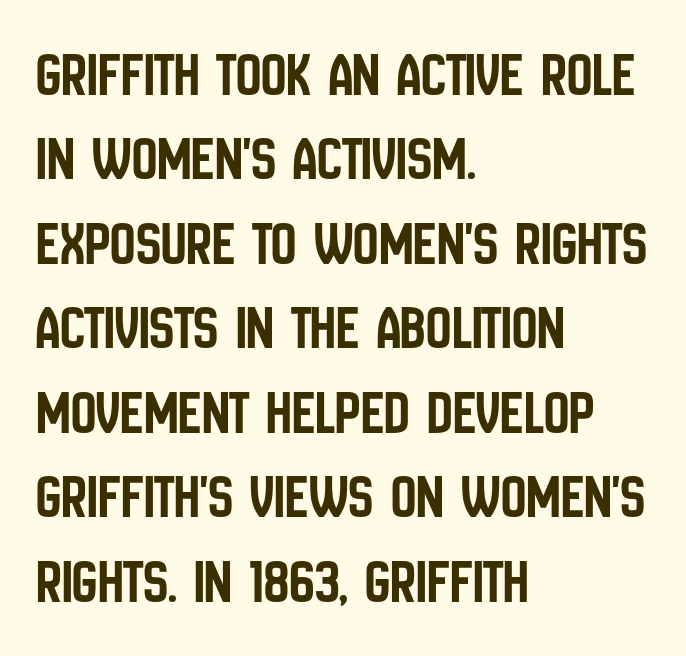
Q: Is the text italic (slanted)? A: No, it is upright.
Q: Is the typeface a serif or a sans-serif typeface? A: Sans-serif.
Q: Is the text underlined? A: No.
Q: How is the paragraph aligned? A: Left-aligned.
Q: Is the spacing between letters normal or unusually wide? A: Normal.
Q: Is the spacing between lines tight, normal or loose? A: Normal.
Q: Width (condensed, normal, or wide)? A: Condensed.
Q: Stroke contrast? A: Low.
Q: x-height? A: Large.
Q: Monospaced? A: No.
